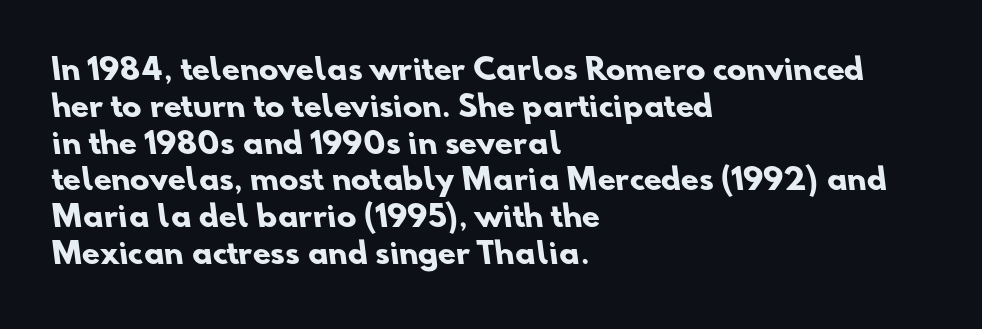
The typesetter chose a ragged-right arrangement here. What weight is shown? A full bold with thick strokes. A bare baseline throughout the passage. Standard letterfit; no display-style spreading of the glyphs. This rendering employs a face without finishing strokes, i.e., a sans-serif.
